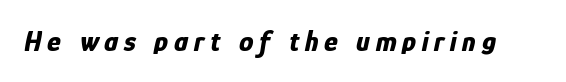
Q: Is the text bold? A: Yes.
Q: Is the text italic (slanted)? A: Yes, it leans right by about 12 degrees.
Q: Is the text underlined? A: No.
Q: Is the spacing between letters normal or unusually wide? A: Unusually wide.
Q: Width (condensed, normal, or wide)? A: Condensed.
Q: Stroke contrast? A: Low.
Q: x-height? A: Medium.
Q: Monospaced? A: No.
